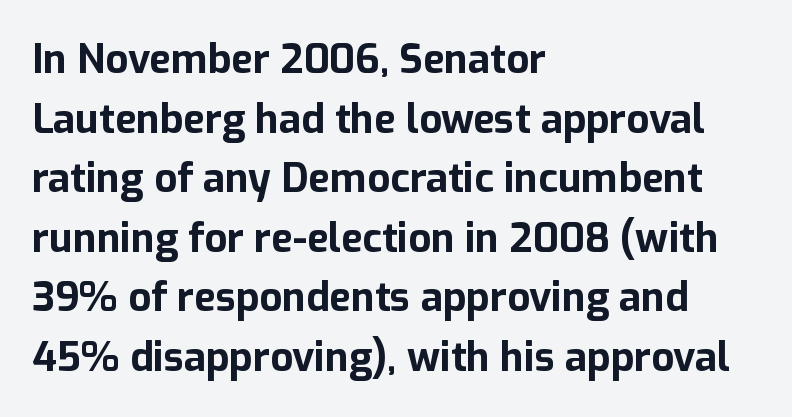
The image shows 40 px bold sans-serif type, upright; set left-aligned, normal line spacing (1.49x), normal letter spacing, not underlined; low stroke contrast and a medium x-height.
